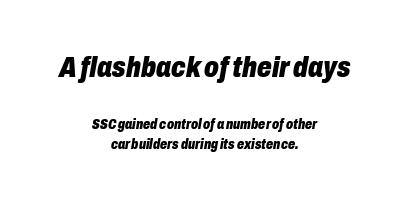
{"italic": "yes", "lean": "right", "slant_degrees": 10, "bold": "yes", "weight": "heavy", "width": "condensed", "stroke_contrast": "low", "x_height": "medium", "monospaced": "no", "underline": "no", "align": "center", "line_spacing": "normal", "line_spacing_ratio": 1.44, "letter_spacing": "normal", "letter_spacing_em": 0.0, "larger_block": "first", "size_ratio": 2.07, "glyph_px": 29}
